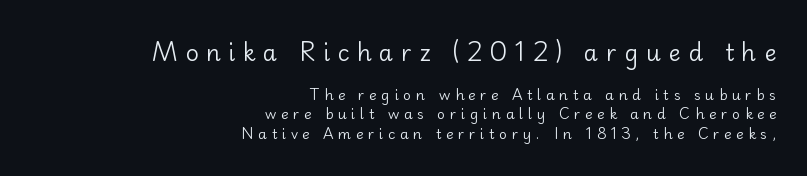
{"italic": "no", "bold": "no", "underline": "no", "align": "right", "line_spacing": "normal", "line_spacing_ratio": 1.4, "letter_spacing": "wide", "letter_spacing_em": 0.33, "larger_block": "first", "size_ratio": 1.64, "glyph_px": 23}
